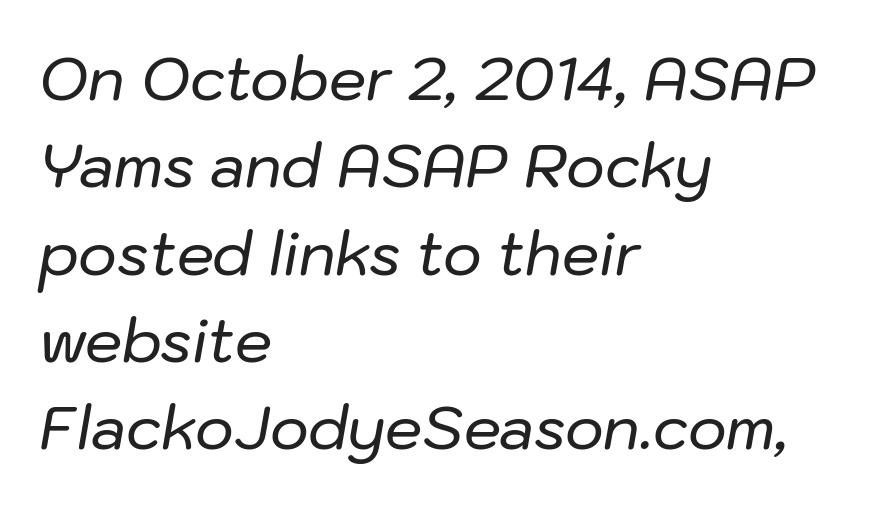
Q: Is the text italic (slanted)? A: Yes, it leans right by about 10 degrees.
Q: Is the text underlined? A: No.
Q: How is the paragraph aligned? A: Left-aligned.
Q: Is the spacing between letters normal or unusually wide? A: Normal.
Q: Is the spacing between lines tight, normal or loose? A: Normal.
Q: Width (condensed, normal, or wide)? A: Normal.
Q: Stroke contrast? A: Low.
Q: x-height? A: Medium.
Q: Monospaced? A: No.
